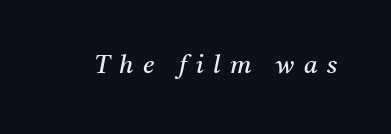
{"italic": "yes", "lean": "right", "slant_degrees": 11, "bold": "no", "underline": "no", "letter_spacing": "wide", "letter_spacing_em": 0.37, "glyph_px": 25}
